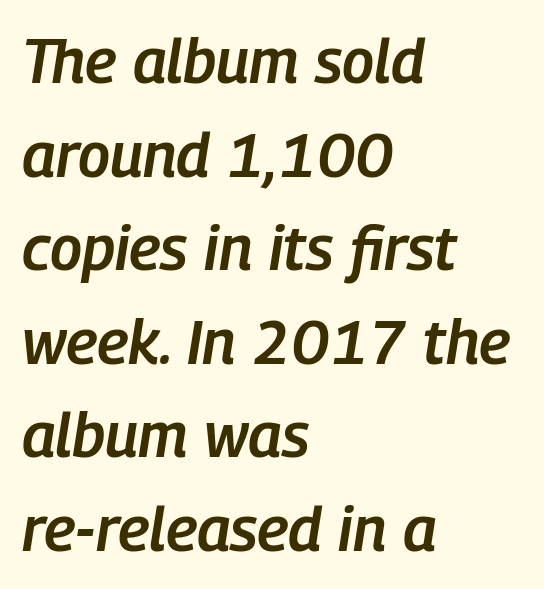
{"italic": "yes", "lean": "right", "slant_degrees": 9, "bold": "semi", "weight": "semibold", "width": "condensed", "stroke_contrast": "low", "x_height": "medium", "monospaced": "no", "underline": "no", "align": "left", "line_spacing": "normal", "line_spacing_ratio": 1.51, "letter_spacing": "normal", "letter_spacing_em": 0.0, "glyph_px": 62}
